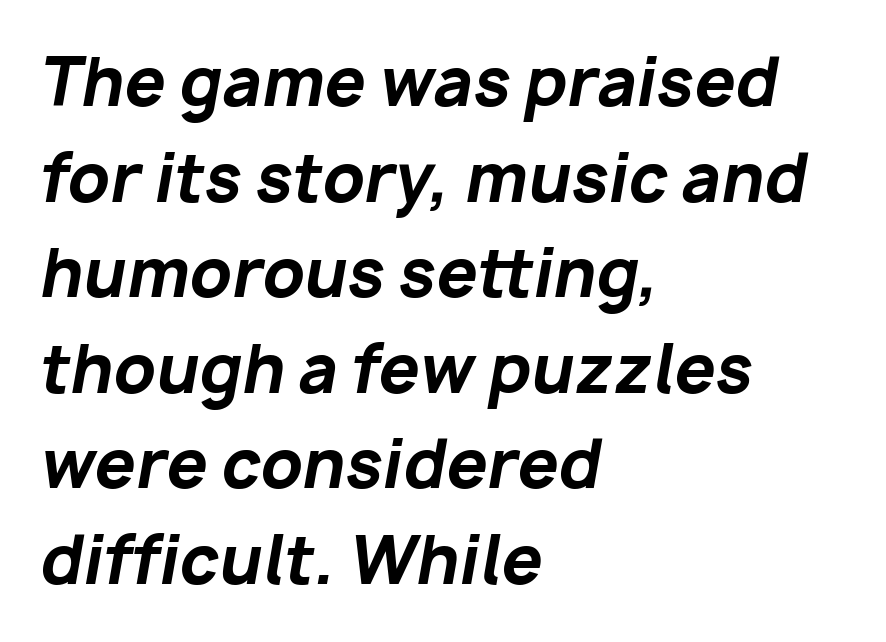
The image shows 65 px bold type, italic (leaning right); set left-aligned, normal line spacing (1.47x), normal letter spacing, not underlined; low stroke contrast and a medium x-height.
